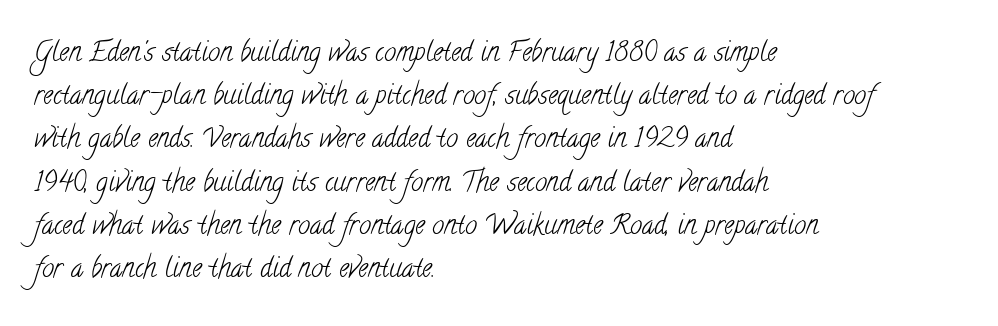
Vertical spacing — default. Observe the ordinary spacing: letters are neighbours, not strangers. Stems here are at most as thick as an everyday book face. The strip under each line holds only bare page. The setting favours the left margin, as ordinary paragraphs usually do.
